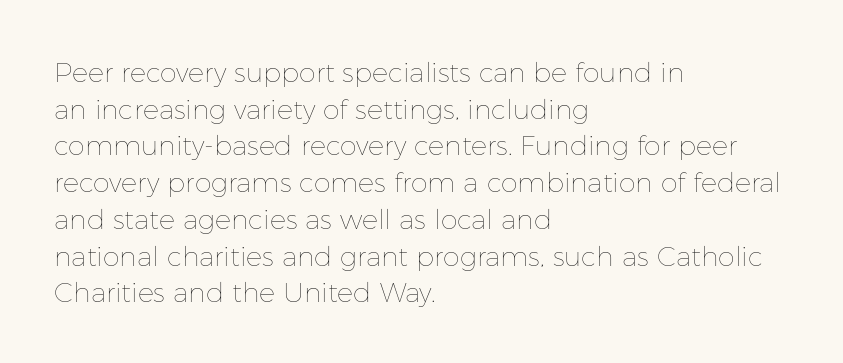
Q: Is the text bold? A: No.
Q: Is the text italic (slanted)? A: No, it is upright.
Q: Is the text underlined? A: No.
Q: How is the paragraph aligned? A: Left-aligned.
Q: Is the spacing between letters normal or unusually wide? A: Normal.
Q: Is the spacing between lines tight, normal or loose? A: Normal.
